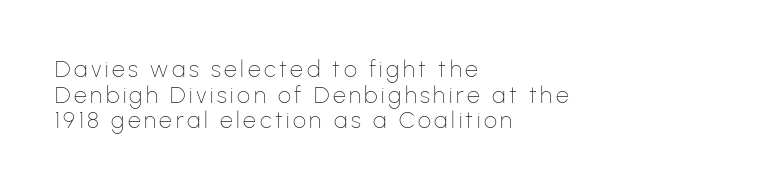
The space beneath each line is pristine and unruled. These lines stack with their left ends in a neat column. Posture: upright roman. Baseline-to-baseline distance is barely more than the letter height.
